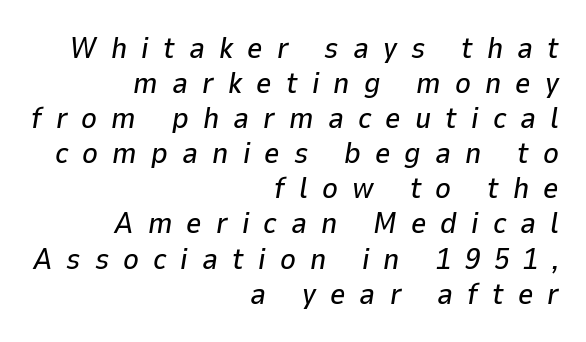
{"italic": "yes", "lean": "right", "slant_degrees": 9, "width": "normal", "stroke_contrast": "low", "x_height": "medium", "monospaced": "no", "underline": "no", "align": "right", "line_spacing_ratio": 1.17, "letter_spacing": "wide", "letter_spacing_em": 0.47, "glyph_px": 30}
